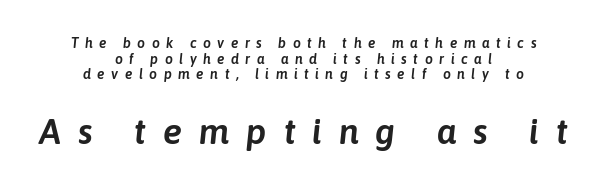
The image shows 36 px text type, italic (leaning right); set centered, tight line spacing (1.12x), unusually wide letter spacing (+0.46 em), not underlined; the second (bottom) block is 2.57x larger; low stroke contrast and a medium x-height.
